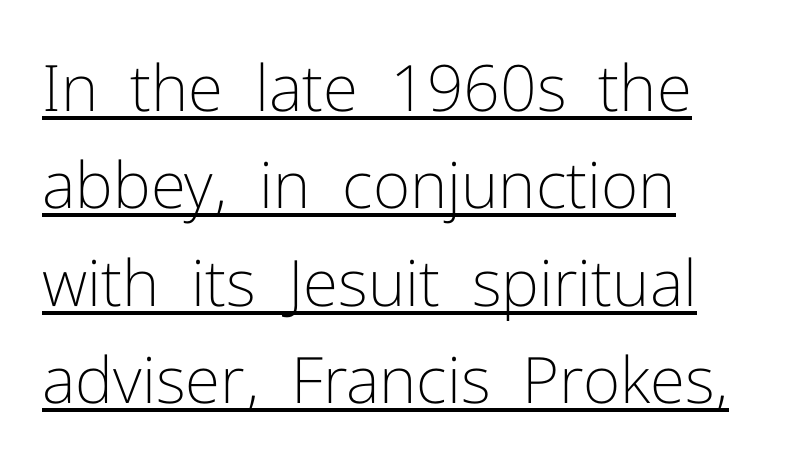
Q: Is the text bold? A: No.
Q: Is the text italic (slanted)? A: No, it is upright.
Q: Is the typeface a serif or a sans-serif typeface? A: Sans-serif.
Q: Is the text underlined? A: Yes.
Q: How is the paragraph aligned? A: Left-aligned.
Q: Is the spacing between letters normal or unusually wide? A: Normal.
Q: Is the spacing between lines tight, normal or loose? A: Normal.
Q: Width (condensed, normal, or wide)? A: Normal.
Q: Stroke contrast? A: Low.
Q: x-height? A: Medium.
Q: Monospaced? A: No.
